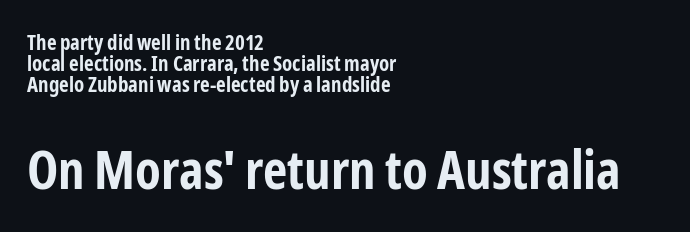
This sample is left-justified, so line endings fall wherever the words run out. Compare the two chunks: the lower has the greater cap height. The glyphs in this specimen are sans serif. Has an underline been added? It has not. These lines carry a lot of weight — the face is fully bold. Baseline-to-baseline distance is barely more than the letter height.
